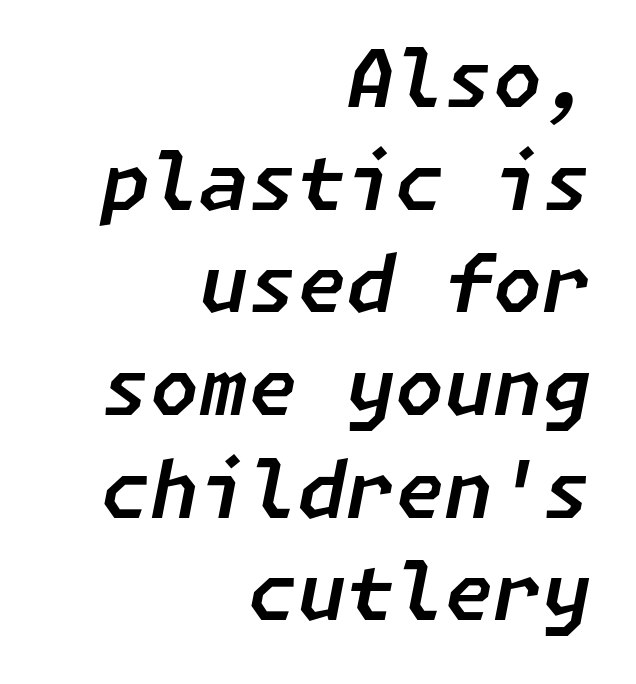
The image shows 79 px text type, italic (leaning right); set right-aligned, normal line spacing (1.3x), normal letter spacing, not underlined; low stroke contrast and a medium x-height.
